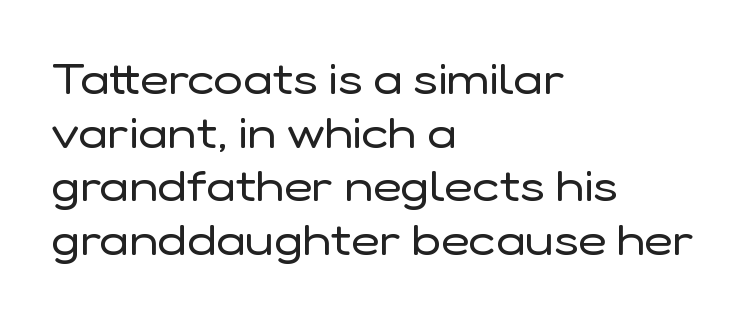
The image shows 44 px regular-weight sans-serif type, upright; set left-aligned, line spacing 1.22x, normal letter spacing, not underlined; low stroke contrast and a medium x-height.
